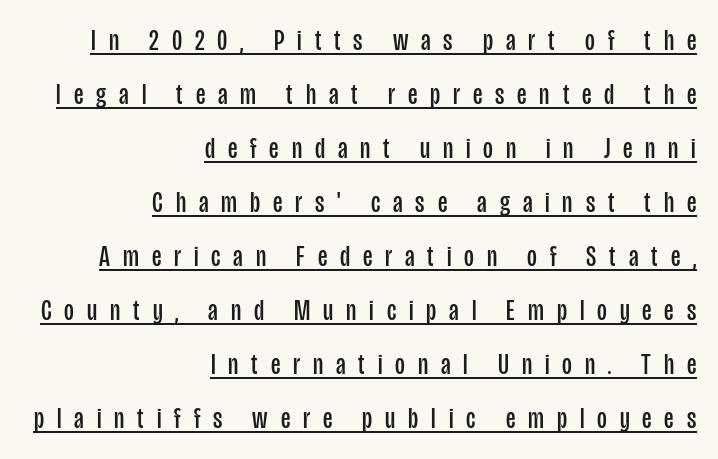
Q: Is the text bold? A: No.
Q: Is the text italic (slanted)? A: No, it is upright.
Q: Is the typeface a serif or a sans-serif typeface? A: Sans-serif.
Q: Is the text underlined? A: Yes.
Q: How is the paragraph aligned? A: Right-aligned.
Q: Is the spacing between letters normal or unusually wide? A: Unusually wide.
Q: Width (condensed, normal, or wide)? A: Condensed.
Q: Stroke contrast? A: Low.
Q: x-height? A: Large.
Q: Monospaced? A: No.
